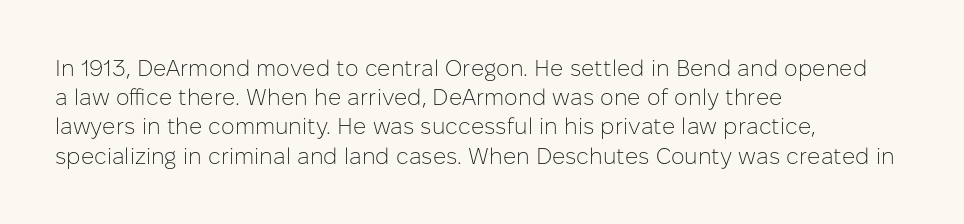
Q: Is the text bold? A: No.
Q: Is the text italic (slanted)? A: No, it is upright.
Q: Is the text underlined? A: No.
Q: How is the paragraph aligned? A: Left-aligned.
Q: Is the spacing between letters normal or unusually wide? A: Normal.
Q: Is the spacing between lines tight, normal or loose? A: Normal.
